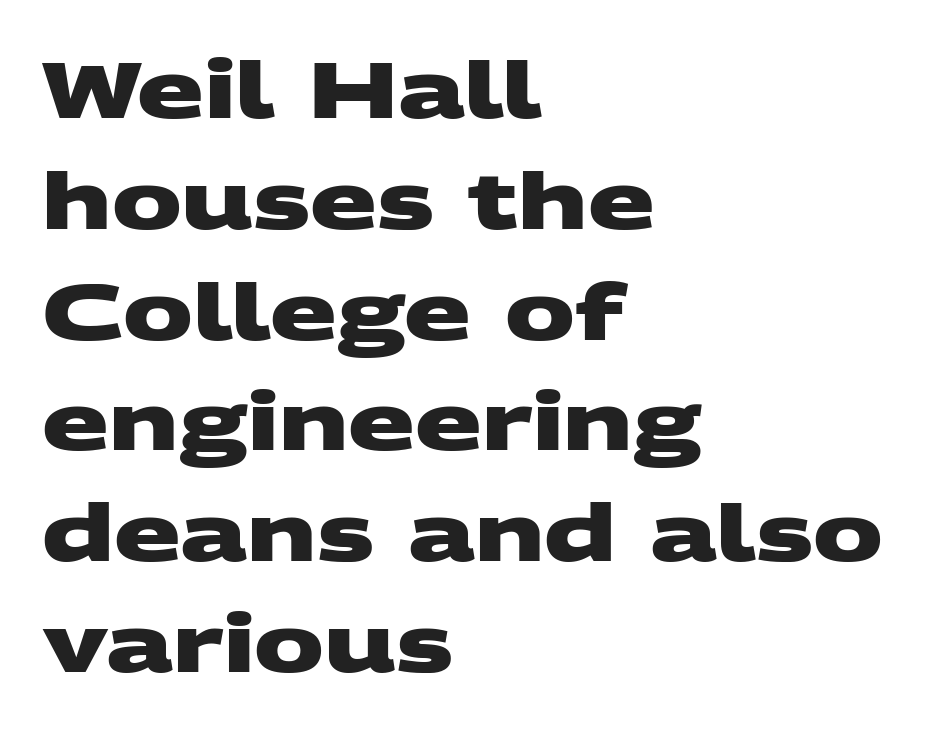
The image shows 78 px heavy, wide sans-serif type; set left-aligned, normal line spacing (1.42x), normal letter spacing, not underlined; medium stroke contrast and a large x-height.
